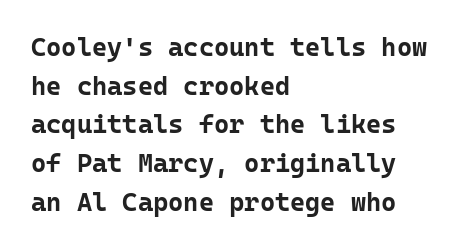
Leading: standard. Glyph-to-glyph distance matches everyday printed text. The face used here has the dense, thick strokes of a bold. These lines stack with their left ends in a neat column.
